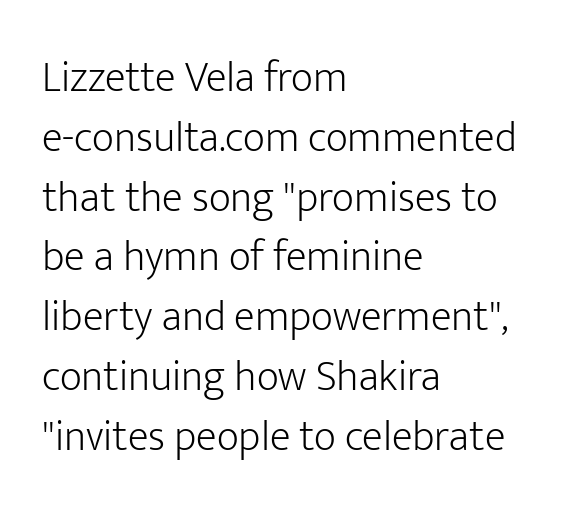
Heft: none added — not bold. The face used here is rendered with its standard letterfit. Observe the absence of serifs on each vertical stroke in this sample. The area under the type is left untouched. Here the designer chose a conventional face with non-uniform glyph widths.
